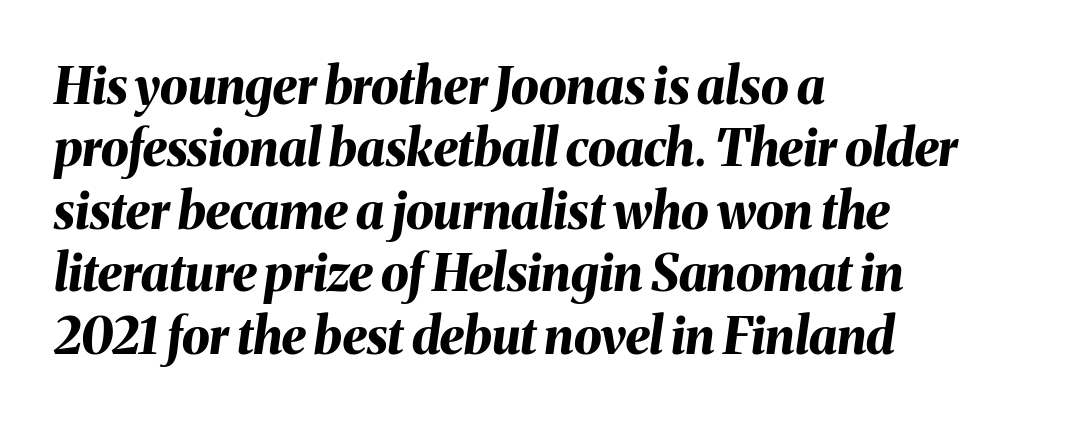
The image shows 50 px bold type, italic (leaning right); set left-aligned, normal line spacing (1.25x), normal letter spacing, not underlined; medium stroke contrast and a medium x-height.
